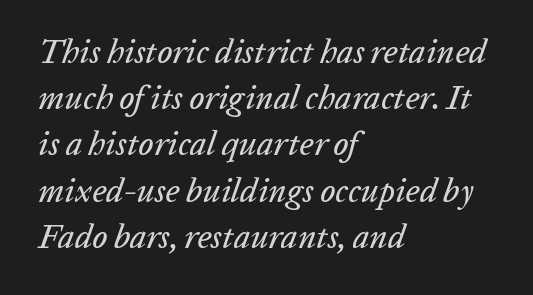
The type is set solid horizontally, with unmodified tracking. Casual observation: everything's shoved over to the left. Style check: oblique. The passage shown is typed in a proportional face where columns would drift. Summary of vertical rhythm: regular, with standard interline spacing. The glyphs are unaccompanied by any horizontal stroke below them.
